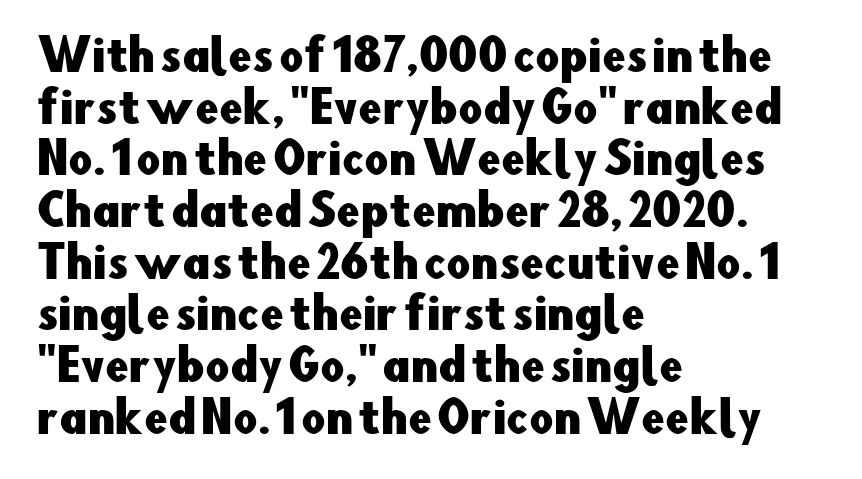
The axis of the letterforms is exactly vertical. Standard letterfit; no display-style spreading of the glyphs. This sample uses a sans-serif face. Each letter keeps its own natural width here, so spacing adapts to shape.
